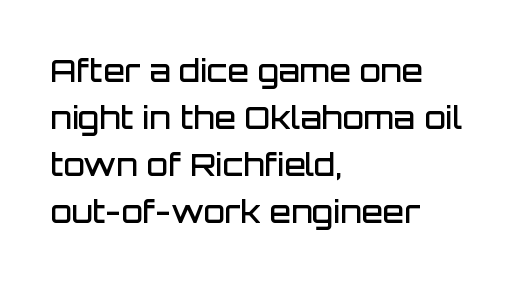
The image shows 31 px semibold sans-serif type, upright; set left-aligned, normal line spacing (1.52x), normal letter spacing, not underlined; low stroke contrast and a large x-height.
